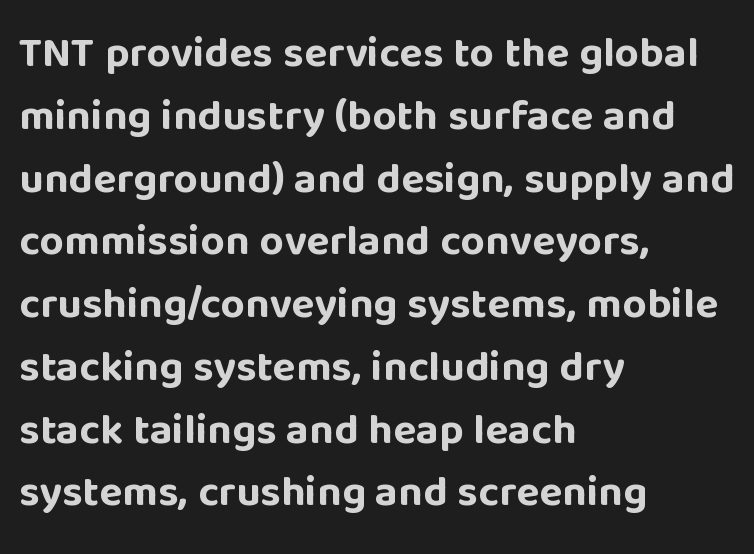
The designer left line spacing at the default. This is sans-serif lettering, the kind often seen on screens and signage. Quick note: underline off. Short and long lines alike share a common starting point at left. Nobody touched the tracking dial on this one. The face used here is proportionally spaced, like ordinary book or web type.
